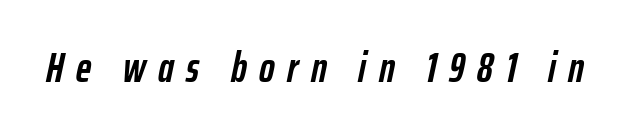
The image shows 42 px semibold, condensed type, italic (leaning right); set unusually wide letter spacing (+0.3 em), not underlined; low stroke contrast and a medium x-height.
